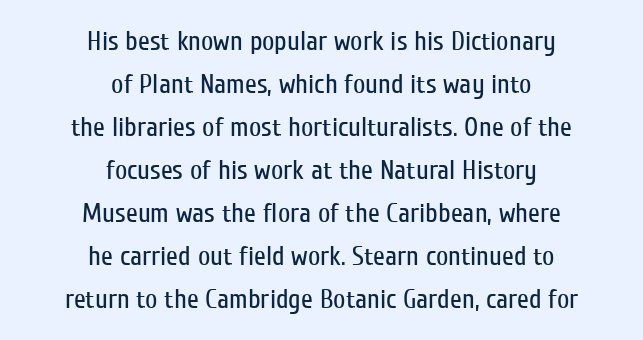
Has an underline been added? It has not. Compared with a typical body face, this is equally light or lighter still. The passage shown stacks its lines at a standard gap. Students, note that the glyphs here touch the page at normal intervals. The setting favours the middle, as headings and verse often do. Designer's note — italics off, roman on.
